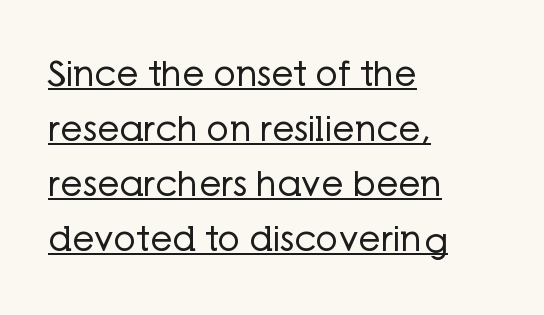
{"serif": "no", "italic": "no", "bold": "no", "weight": "regular", "width": "normal", "stroke_contrast": "low", "x_height": "medium", "monospaced": "no", "underline": "yes", "align": "left", "line_spacing": "normal", "line_spacing_ratio": 1.57, "letter_spacing": "normal", "letter_spacing_em": 0.0, "glyph_px": 35}
